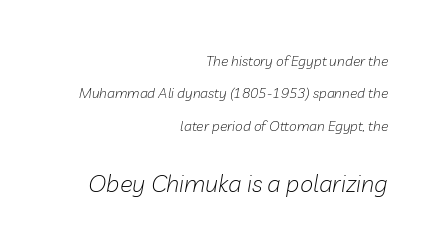
{"italic": "yes", "lean": "right", "slant_degrees": 10, "bold": "no", "underline": "no", "align": "right", "line_spacing": "loose", "line_spacing_ratio": 2.31, "letter_spacing": "normal", "letter_spacing_em": 0.0, "larger_block": "second", "size_ratio": 1.71, "glyph_px": 24}
